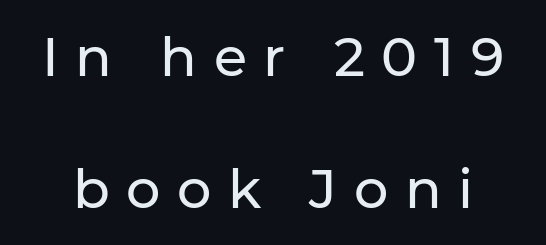
The image shows 54 px sans-serif type, upright; set loose line spacing (2.44x), unusually wide letter spacing (+0.31 em), not underlined; low stroke contrast and a medium x-height.
